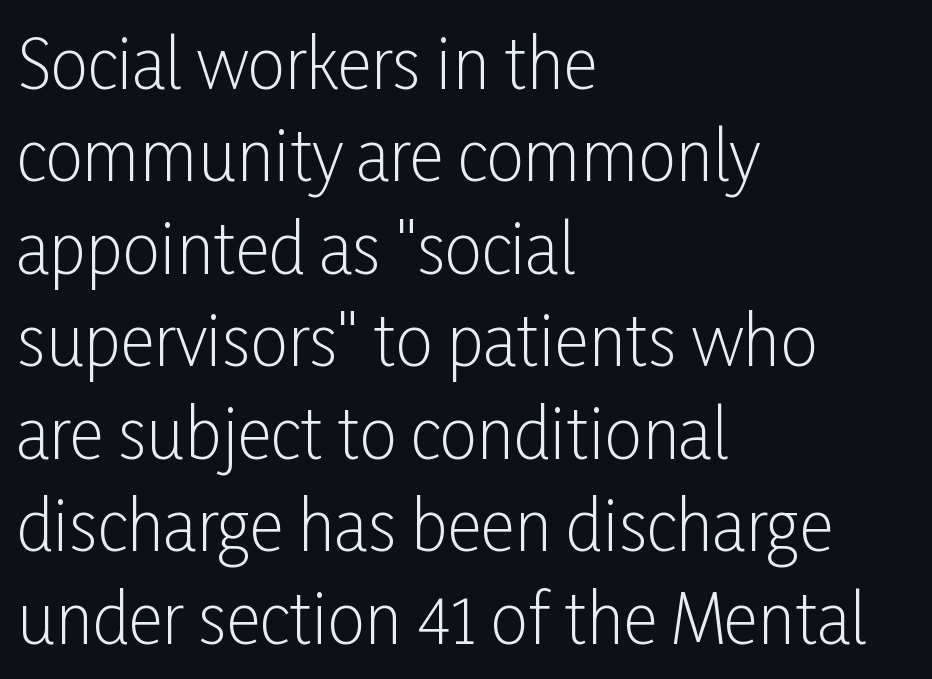
{"serif": "no", "italic": "no", "bold": "no", "weight": "light", "width": "condensed", "stroke_contrast": "low", "x_height": "medium", "monospaced": "no", "underline": "no", "align": "left", "line_spacing": "normal", "line_spacing_ratio": 1.38, "letter_spacing": "normal", "letter_spacing_em": 0.0, "glyph_px": 67}
